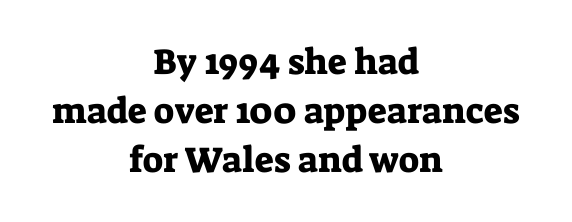
{"serif": "yes", "italic": "no", "width": "normal", "stroke_contrast": "low", "x_height": "medium", "monospaced": "no", "underline": "no", "align": "center", "line_spacing": "normal", "line_spacing_ratio": 1.36, "letter_spacing": "normal", "letter_spacing_em": 0.0, "glyph_px": 36}
